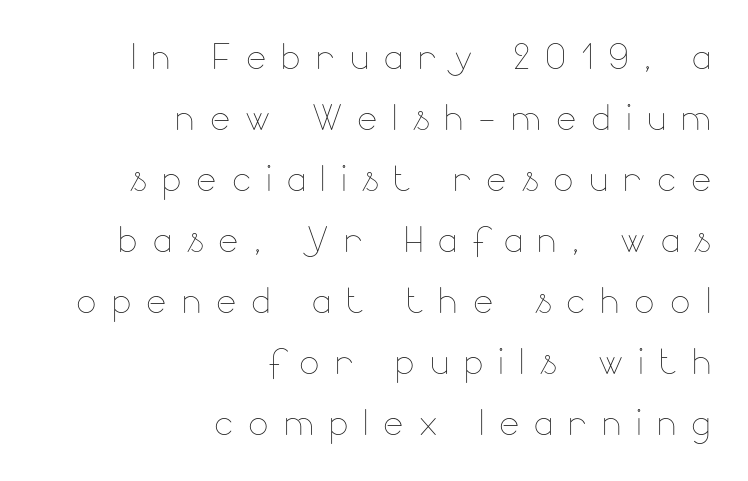
Q: Is the text bold? A: No.
Q: Is the text italic (slanted)? A: No, it is upright.
Q: Is the text underlined? A: No.
Q: How is the paragraph aligned? A: Right-aligned.
Q: Is the spacing between letters normal or unusually wide? A: Unusually wide.
Q: Is the spacing between lines tight, normal or loose? A: Normal.
Q: Width (condensed, normal, or wide)? A: Normal.
Q: Stroke contrast? A: Low.
Q: x-height? A: Small.
Q: Monospaced? A: No.
